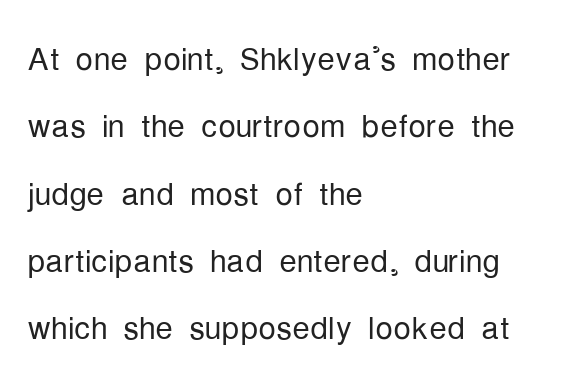
{"serif": "no", "italic": "no", "bold": "no", "weight": "light", "width": "condensed", "stroke_contrast": "low", "x_height": "medium", "monospaced": "no", "underline": "no", "align": "left", "line_spacing": "normal", "line_spacing_ratio": 1.53, "letter_spacing": "normal", "letter_spacing_em": 0.0, "glyph_px": 44}
